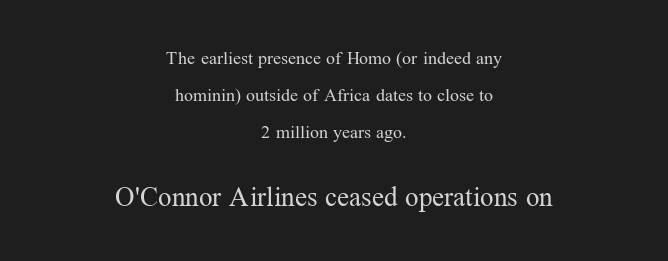
Q: Is the text bold? A: No.
Q: Is the text italic (slanted)? A: No, it is upright.
Q: Is the text underlined? A: No.
Q: How is the paragraph aligned? A: Centered.
Q: Is the spacing between letters normal or unusually wide? A: Normal.
Q: Is the spacing between lines tight, normal or loose? A: Loose.
Q: Which block of text is set in a larger size, the first (top) or the second (bottom)? A: The second (bottom) one.
